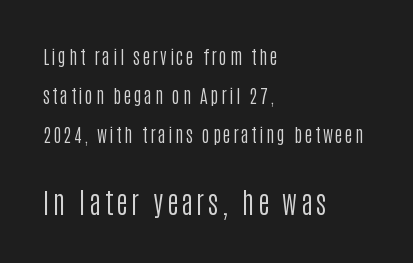
Q: Is the text bold? A: No.
Q: Is the text italic (slanted)? A: No, it is upright.
Q: Is the typeface a serif or a sans-serif typeface? A: Sans-serif.
Q: Is the text underlined? A: No.
Q: How is the paragraph aligned? A: Left-aligned.
Q: Is the spacing between lines tight, normal or loose? A: Loose.
Q: Which block of text is set in a larger size, the first (top) or the second (bottom)? A: The second (bottom) one.
Q: Width (condensed, normal, or wide)? A: Condensed.
Q: Stroke contrast? A: Low.
Q: x-height? A: Large.
Q: Monospaced? A: No.
